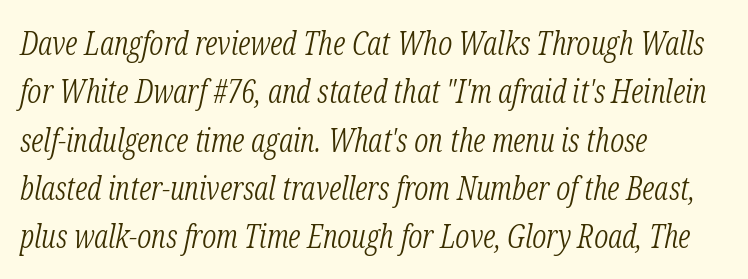
The image shows 32 px light, condensed serif type, italic (leaning right); set left-aligned, normal line spacing (1.51x), normal letter spacing, not underlined; low stroke contrast and a medium x-height.
